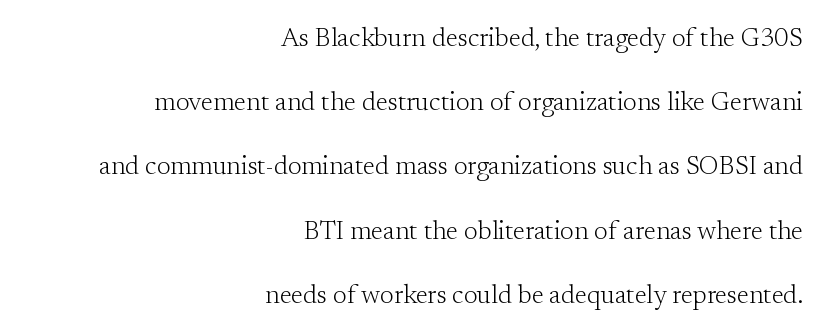
The image shows 26 px text type, upright; set right-aligned, loose line spacing (2.47x), normal letter spacing, not underlined.
